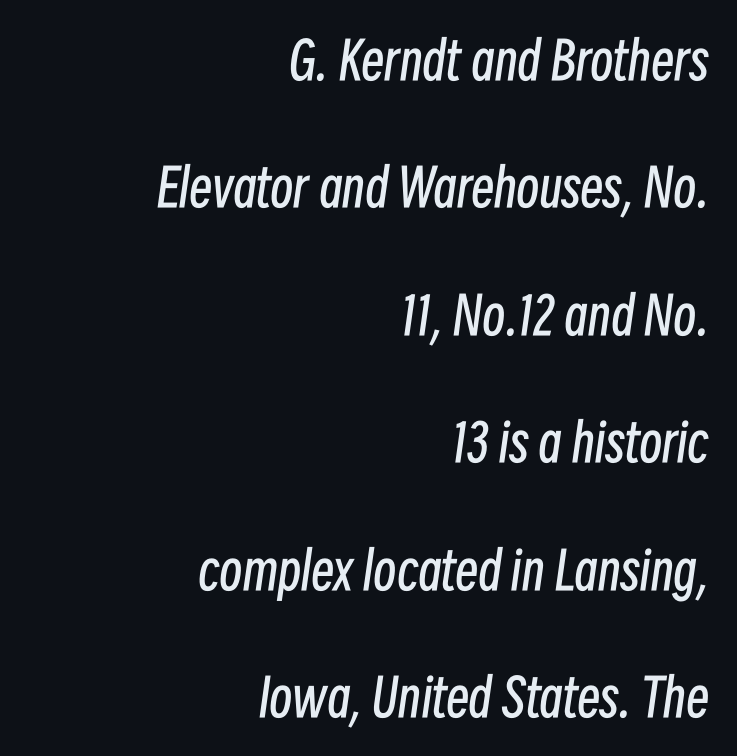
Q: Is the text bold? A: No.
Q: Is the text italic (slanted)? A: Yes, it leans right by about 8 degrees.
Q: Is the text underlined? A: No.
Q: How is the paragraph aligned? A: Right-aligned.
Q: Is the spacing between letters normal or unusually wide? A: Normal.
Q: Is the spacing between lines tight, normal or loose? A: Loose.
Q: Width (condensed, normal, or wide)? A: Condensed.
Q: Stroke contrast? A: Low.
Q: x-height? A: Medium.
Q: Monospaced? A: No.
